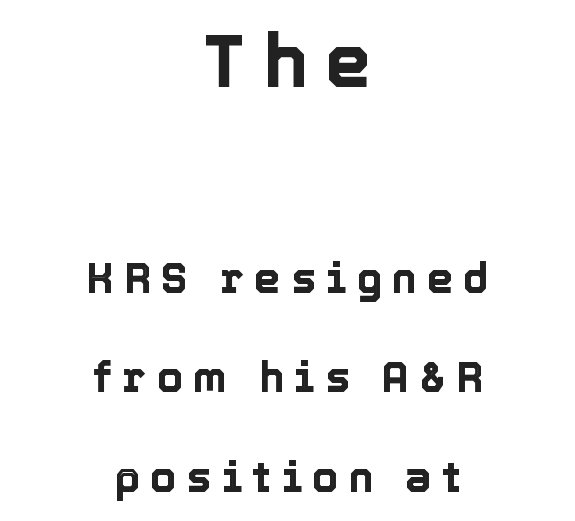
These lines are centered, leaving both edges ragged. The letterforms stand isolated, each surrounded by extra space. Successive baselines arrive slowly, with a big drop between each. Style check: upright. Proportional: the letters do not fall into vertical columns. The area under the type is left untouched.
